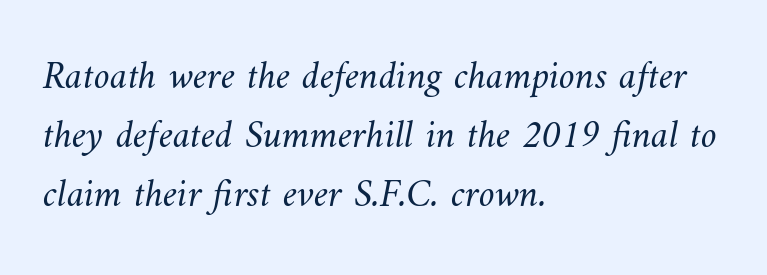
The letters advance in unequal steps, a hallmark of proportional type. Successive baselines arrive at the customary interval. Caption: standard tracking, unaltered. Is the type heavy? It reads as light-to-regular instead. Has an underline been added? It has not.
